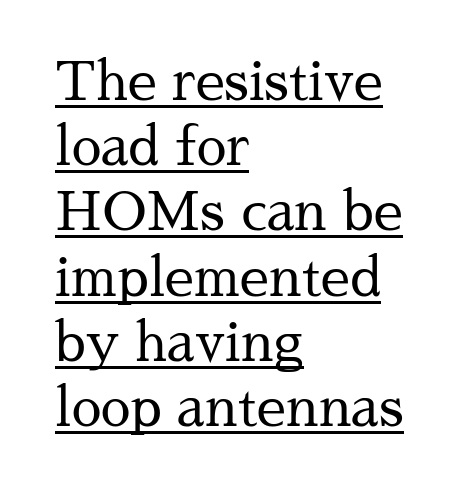
{"serif": "yes", "italic": "no", "bold": "no", "weight": "regular", "width": "normal", "stroke_contrast": "medium", "x_height": "medium", "monospaced": "no", "underline": "yes", "align": "left", "line_spacing_ratio": 1.23, "letter_spacing": "normal", "letter_spacing_em": 0.0, "glyph_px": 53}
